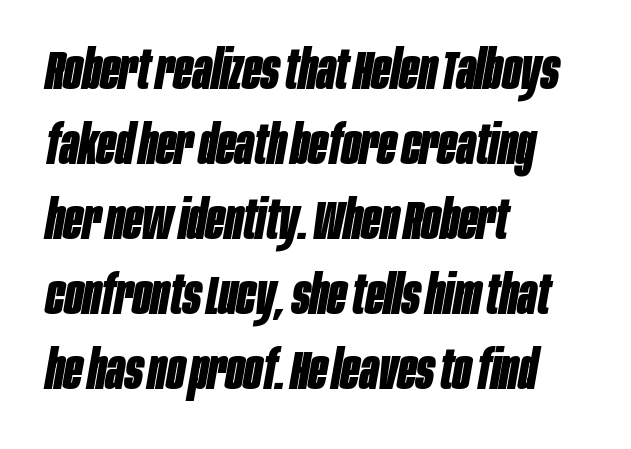
The image shows 54 px bold, condensed type, italic (leaning right); set left-aligned, normal line spacing (1.39x), normal letter spacing, not underlined; low stroke contrast and a large x-height.
